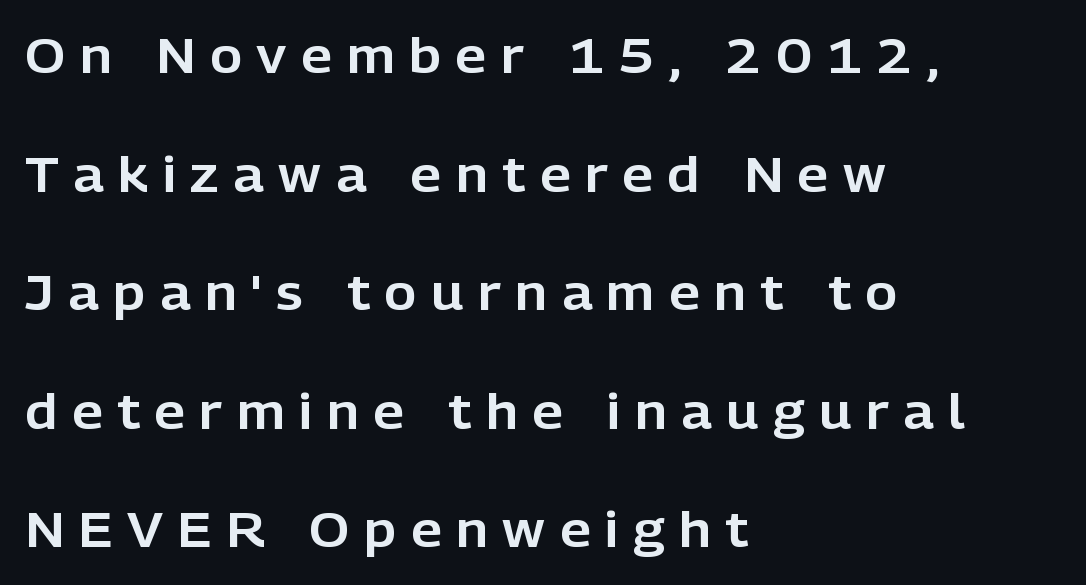
Q: Is the text italic (slanted)? A: No, it is upright.
Q: Is the typeface a serif or a sans-serif typeface? A: Sans-serif.
Q: Is the text underlined? A: No.
Q: How is the paragraph aligned? A: Left-aligned.
Q: Is the spacing between letters normal or unusually wide? A: Unusually wide.
Q: Is the spacing between lines tight, normal or loose? A: Loose.
Q: Width (condensed, normal, or wide)? A: Normal.
Q: Stroke contrast? A: Low.
Q: x-height? A: Medium.
Q: Monospaced? A: No.
